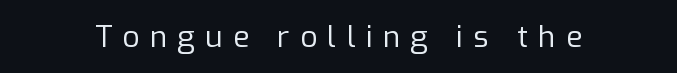
The image shows 30 px regular-weight sans-serif type, upright; set unusually wide letter spacing (+0.34 em), not underlined; low stroke contrast and a medium x-height.
